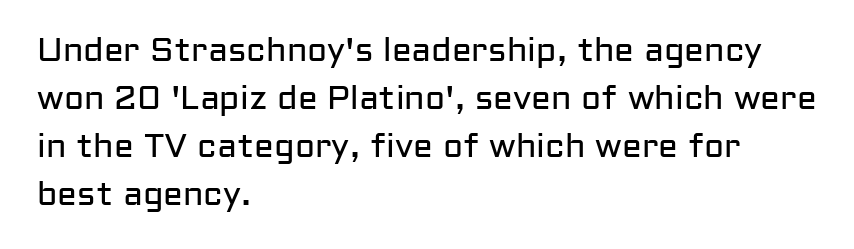
The image shows 33 px regular-weight sans-serif type, upright; set left-aligned, normal line spacing (1.45x), normal letter spacing, not underlined; low stroke contrast and a medium x-height.
